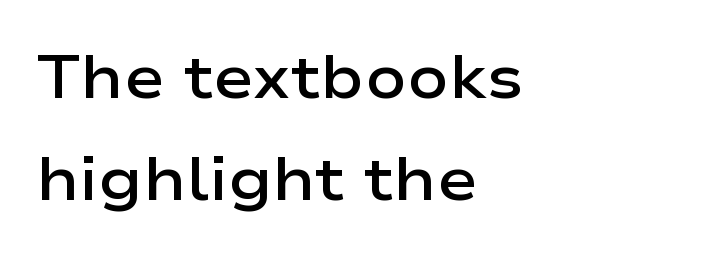
Ascenders rise straight up at ninety degrees. These lines are composed in type without serifs. The vertical gap from one line to the next is medium. No word sits above an underline. The sample has been set in demibold, a notch under bold. The lines are quadded left.
